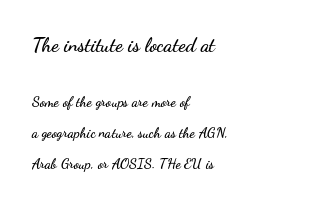
{"underline": "no", "align": "left", "line_spacing": "loose", "line_spacing_ratio": 2.23, "letter_spacing": "normal", "letter_spacing_em": 0.0, "larger_block": "first", "size_ratio": 1.43, "glyph_px": 20}
